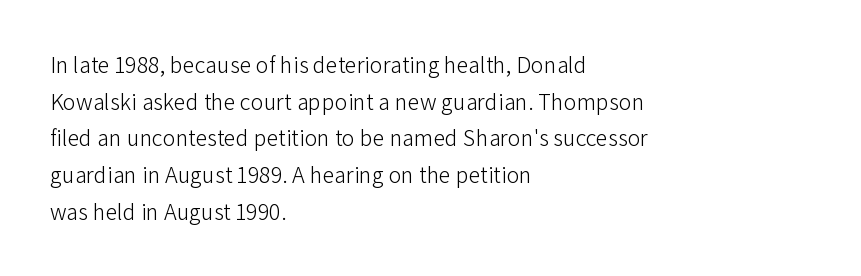
Standard letterfit; no display-style spreading of the glyphs. No chunkiness to these letters — they're not bold. This is roman type, the default non-slanted kind. Does the copy run flush right? No — it runs flush left.
